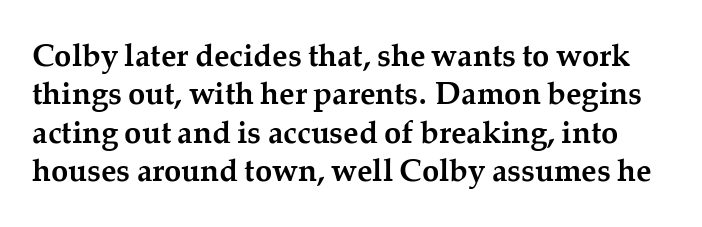
Words appear dense and cohesive because spacing is normal. The face used here has the dense, thick strokes of a bold. Glance below the letters and you will spot only blank space. The axis of the letterforms is exactly vertical.
